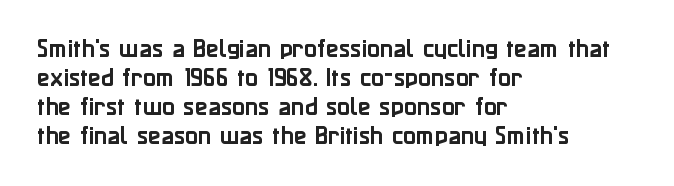
Q: Is the text italic (slanted)? A: No, it is upright.
Q: Is the text underlined? A: No.
Q: How is the paragraph aligned? A: Left-aligned.
Q: Is the spacing between letters normal or unusually wide? A: Normal.
Q: Is the spacing between lines tight, normal or loose? A: Normal.
